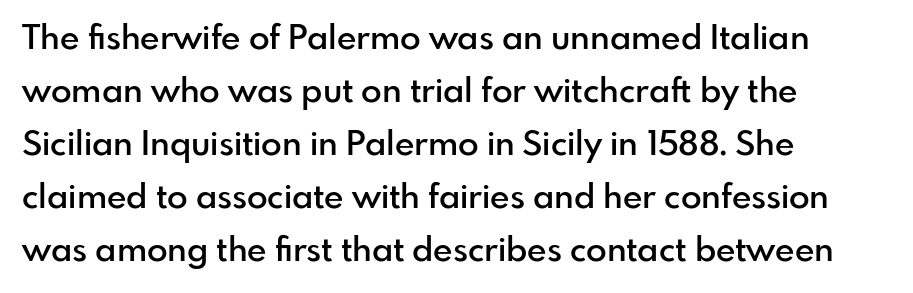
The image shows 34 px semibold sans-serif type, upright; set left-aligned, normal line spacing (1.56x), normal letter spacing, not underlined; low stroke contrast and a small x-height.
